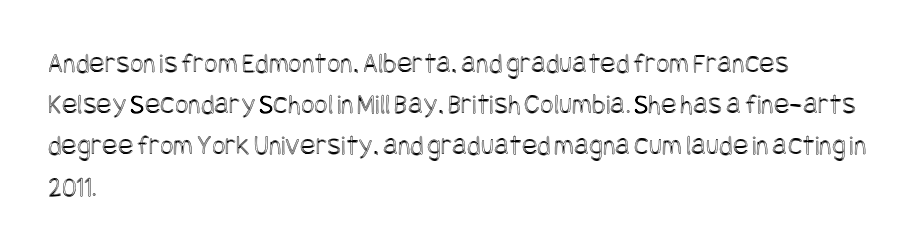
The lines in this sample share a left origin and differ only in where they stop. No extra tracking has been applied to these lines. If you measured baseline to baseline, you'd find a middling distance. It's the straight-up-and-down kind of type.
